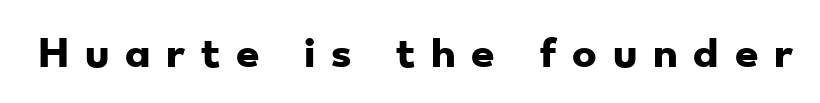
{"serif": "no", "bold": "yes", "weight": "heavy", "width": "wide", "stroke_contrast": "low", "x_height": "small", "monospaced": "no", "underline": "no", "letter_spacing": "wide", "letter_spacing_em": 0.43, "glyph_px": 37}
